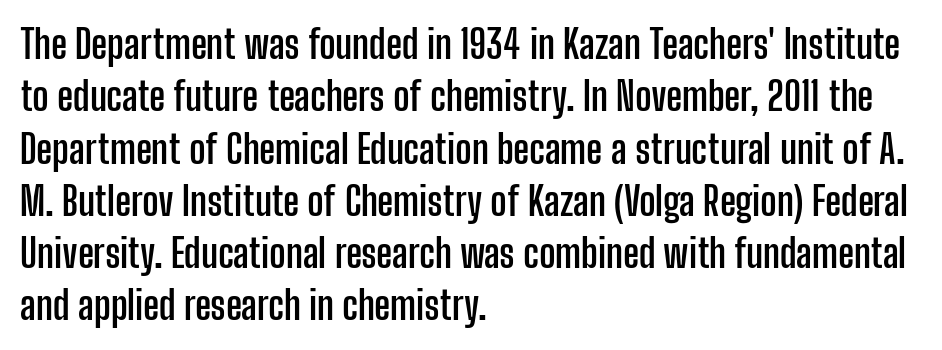
Looks like regular typesetting: each glyph gets only the width it needs. Serifs: no, the terminals of the letterforms are clean. Clear beneath every line of the passage. In terms of letterspacing, this is plain default setting. No italicization has been applied; the sample stays upright.
